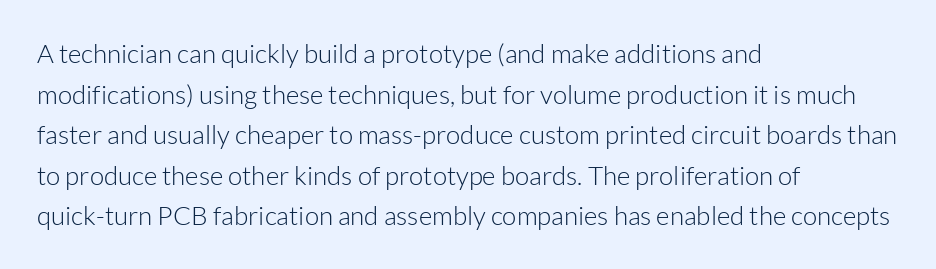
The zone under the glyphs is completely vacant. Letters have the restrained weight of plain body copy at most. Line beginnings align vertically; line endings do not. The gaps between neighbouring characters are ordinary and unremarkable.
